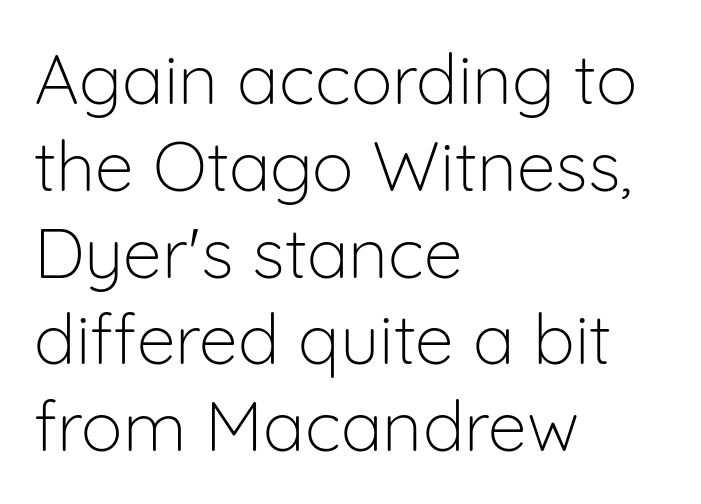
Is this a sans? Yes — the strokes have no serifs. Note the varied advance widths — an 'i' is clearly narrower than an 'm'. Type without underlining. Ascenders rise straight up at ninety degrees.
